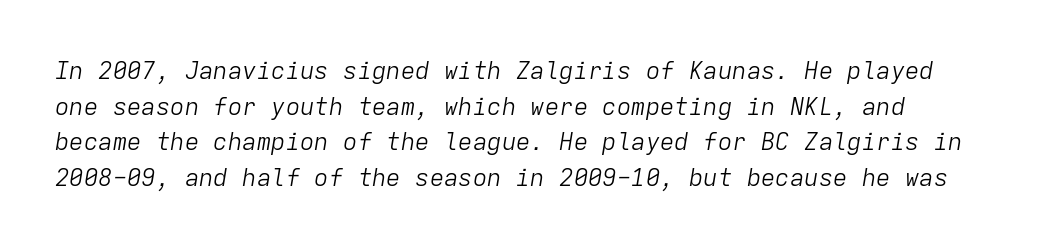
{"italic": "yes", "lean": "right", "slant_degrees": 9, "bold": "no", "underline": "no", "line_spacing": "normal", "line_spacing_ratio": 1.48, "letter_spacing": "normal", "letter_spacing_em": 0.0, "glyph_px": 24}
